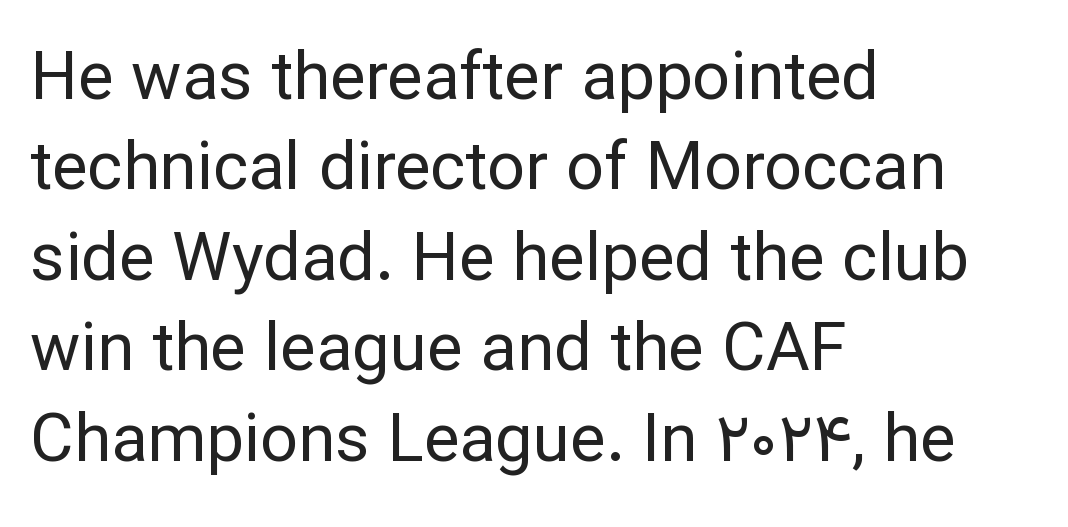
The image shows 67 px regular-weight sans-serif type, upright; set left-aligned, normal line spacing (1.35x), normal letter spacing, not underlined; low stroke contrast and a medium x-height.
